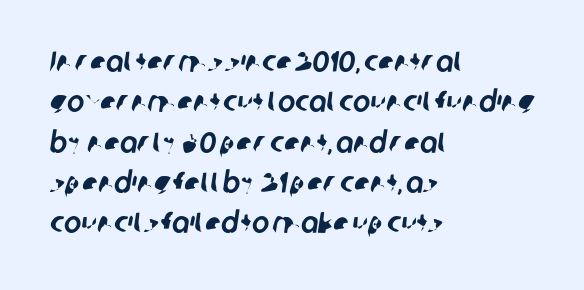
One-word summary of the alignment: left. The designer went with a sans here, leaving each stem footless. The rendering keeps characters at their native spacing. The face used here is proportionally spaced, like ordinary book or web type. Check the space under the baseline: it is left empty.
